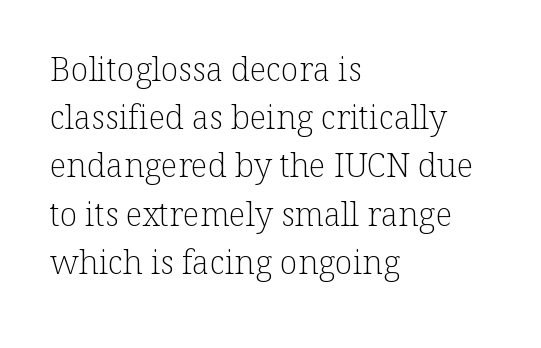
The characters display serif detailing at their extremities. These lines are rendered in a variable-pitch font. You could call the tracking neutral — neither tight nor loose. Descenders are the only things crossing below the line. You can tell it's not italic because the verticals are truly vertical. Each line starts at the same left margin while the right side varies.
